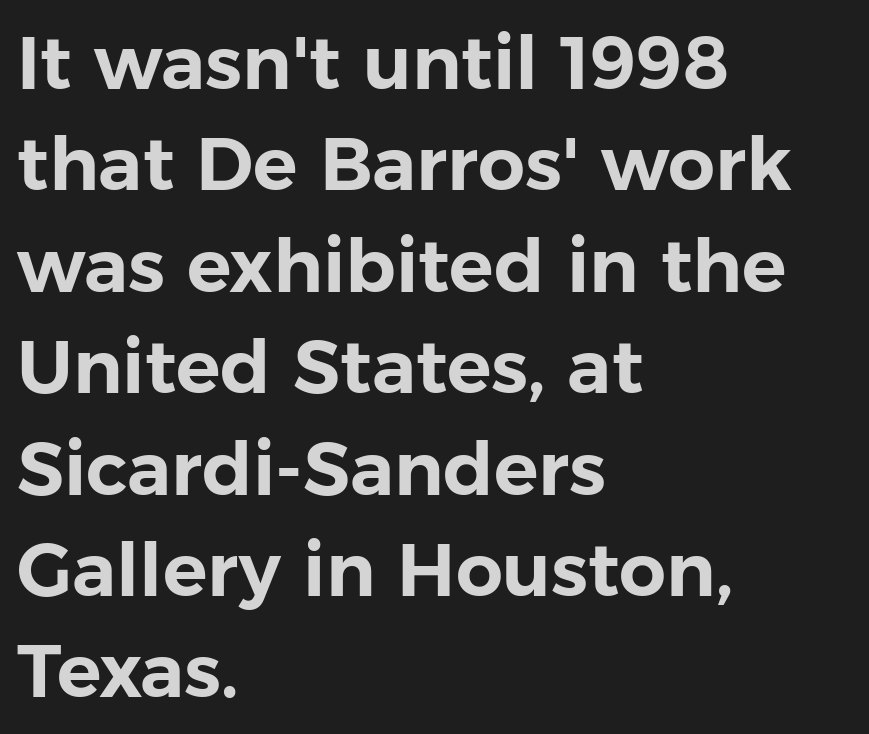
Q: Is the text italic (slanted)? A: No, it is upright.
Q: Is the typeface a serif or a sans-serif typeface? A: Sans-serif.
Q: Is the text underlined? A: No.
Q: How is the paragraph aligned? A: Left-aligned.
Q: Is the spacing between letters normal or unusually wide? A: Normal.
Q: Is the spacing between lines tight, normal or loose? A: Normal.
Q: Width (condensed, normal, or wide)? A: Normal.
Q: Stroke contrast? A: Low.
Q: x-height? A: Medium.
Q: Monospaced? A: No.
